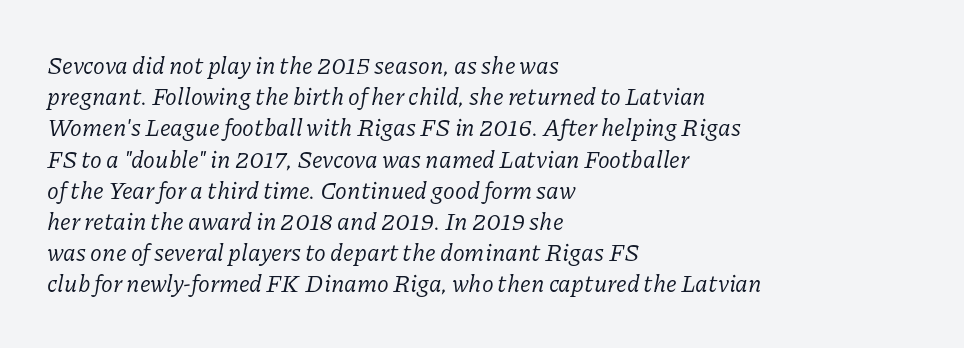
The image shows 24 px text type, italic (leaning right); set left-aligned, normal line spacing (1.3x), normal letter spacing, not underlined.
